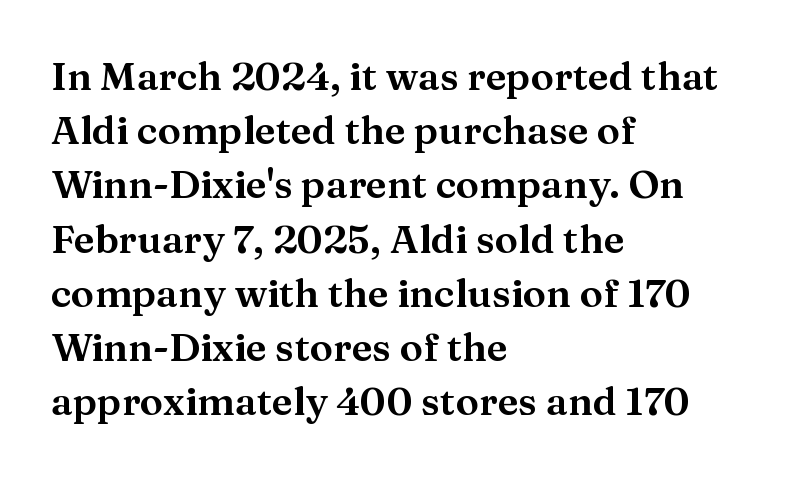
{"serif": "yes", "italic": "no", "width": "normal", "stroke_contrast": "medium", "x_height": "medium", "monospaced": "no", "underline": "no", "align": "left", "line_spacing": "normal", "line_spacing_ratio": 1.39, "letter_spacing": "normal", "letter_spacing_em": 0.0, "glyph_px": 39}
